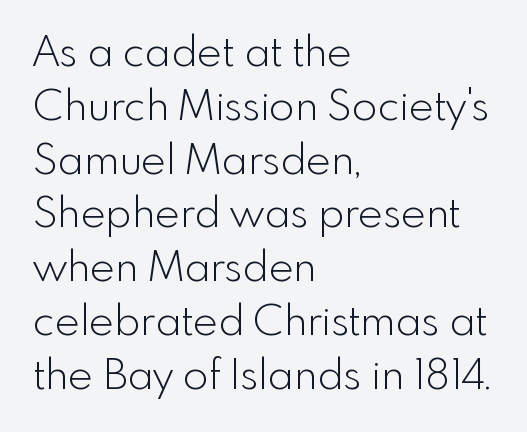
Q: Is the text bold? A: No.
Q: Is the text italic (slanted)? A: No, it is upright.
Q: Is the typeface a serif or a sans-serif typeface? A: Sans-serif.
Q: Is the text underlined? A: No.
Q: How is the paragraph aligned? A: Left-aligned.
Q: Is the spacing between letters normal or unusually wide? A: Normal.
Q: Is the spacing between lines tight, normal or loose? A: Normal.
Q: Width (condensed, normal, or wide)? A: Normal.
Q: x-height? A: Small.
Q: Monospaced? A: No.
